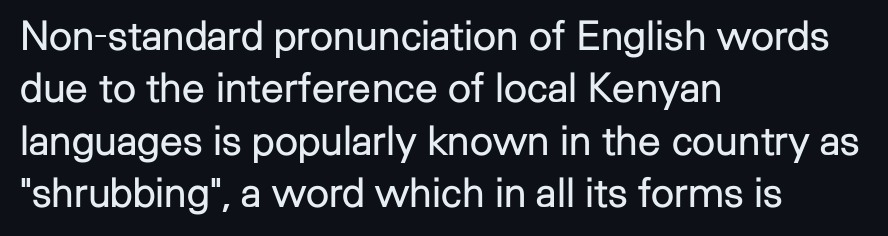
Q: Is the text bold? A: No.
Q: Is the text italic (slanted)? A: No, it is upright.
Q: Is the typeface a serif or a sans-serif typeface? A: Sans-serif.
Q: Is the text underlined? A: No.
Q: How is the paragraph aligned? A: Left-aligned.
Q: Is the spacing between letters normal or unusually wide? A: Normal.
Q: Is the spacing between lines tight, normal or loose? A: Normal.
Q: Width (condensed, normal, or wide)? A: Normal.
Q: Stroke contrast? A: Low.
Q: x-height? A: Medium.
Q: Monospaced? A: No.
